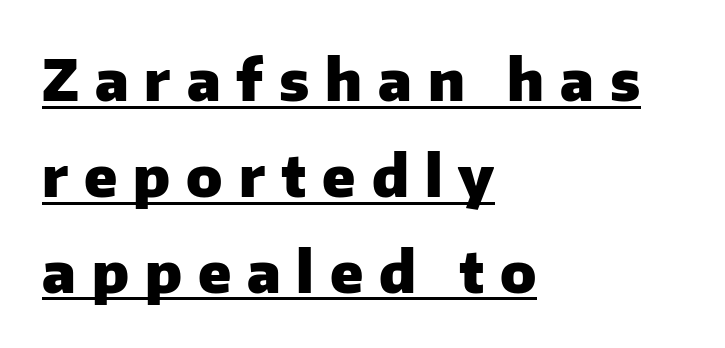
Q: Is the text bold? A: Yes.
Q: Is the text italic (slanted)? A: No, it is upright.
Q: Is the typeface a serif or a sans-serif typeface? A: Sans-serif.
Q: Is the text underlined? A: Yes.
Q: How is the paragraph aligned? A: Left-aligned.
Q: Is the spacing between letters normal or unusually wide? A: Unusually wide.
Q: Is the spacing between lines tight, normal or loose? A: Normal.
Q: Width (condensed, normal, or wide)? A: Normal.
Q: Stroke contrast? A: Low.
Q: x-height? A: Medium.
Q: Monospaced? A: No.
